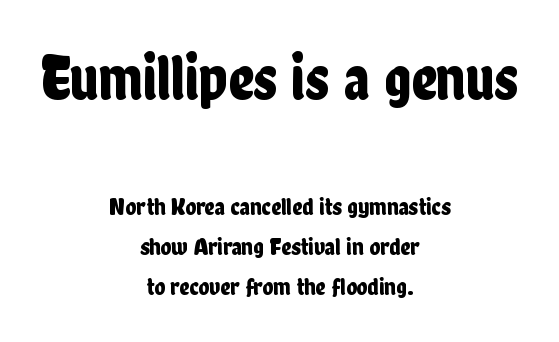
{"serif": "no", "italic": "no", "width": "condensed", "stroke_contrast": "low", "x_height": "medium", "monospaced": "no", "underline": "no", "align": "center", "line_spacing": "normal", "line_spacing_ratio": 1.6, "letter_spacing": "normal", "letter_spacing_em": 0.0, "larger_block": "first", "size_ratio": 2.52, "glyph_px": 63}
